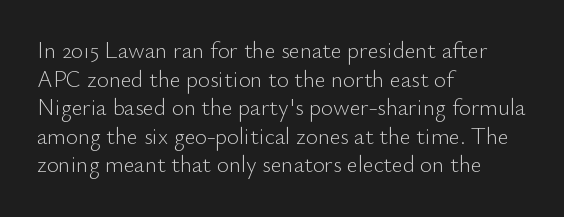
{"italic": "no", "bold": "no", "underline": "no", "align": "left", "line_spacing_ratio": 1.24, "letter_spacing": "normal", "letter_spacing_em": 0.0, "glyph_px": 23}
